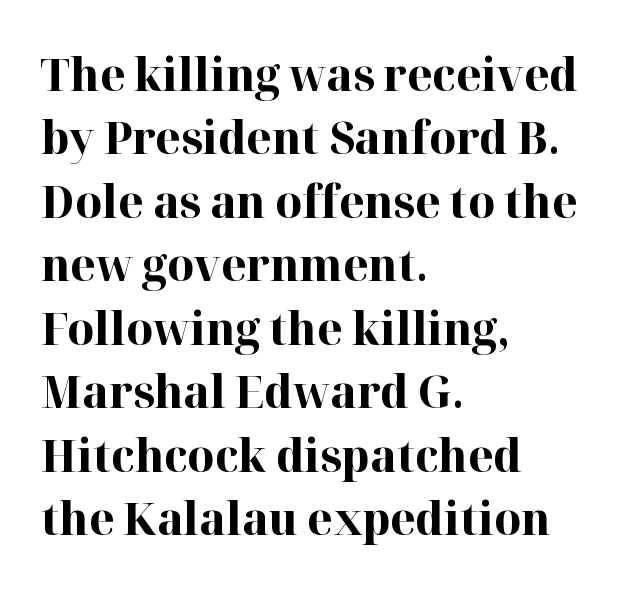
The image shows 46 px bold serif type, upright; set left-aligned, normal line spacing (1.38x), normal letter spacing, not underlined; high stroke contrast and a medium x-height.
